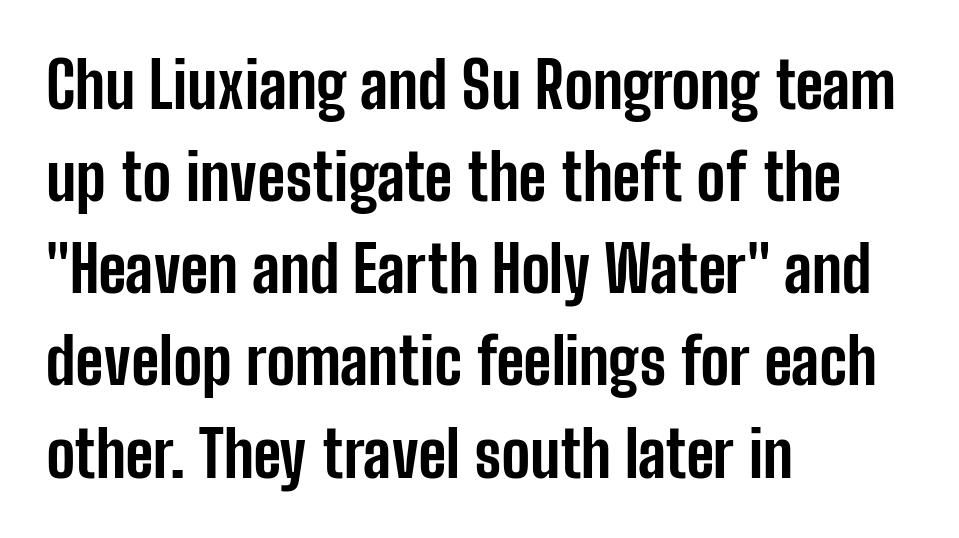
{"serif": "no", "italic": "no", "bold": "yes", "weight": "bold", "width": "condensed", "stroke_contrast": "low", "x_height": "medium", "monospaced": "no", "underline": "no", "align": "left", "line_spacing": "normal", "line_spacing_ratio": 1.44, "letter_spacing": "normal", "letter_spacing_em": 0.0, "glyph_px": 64}
